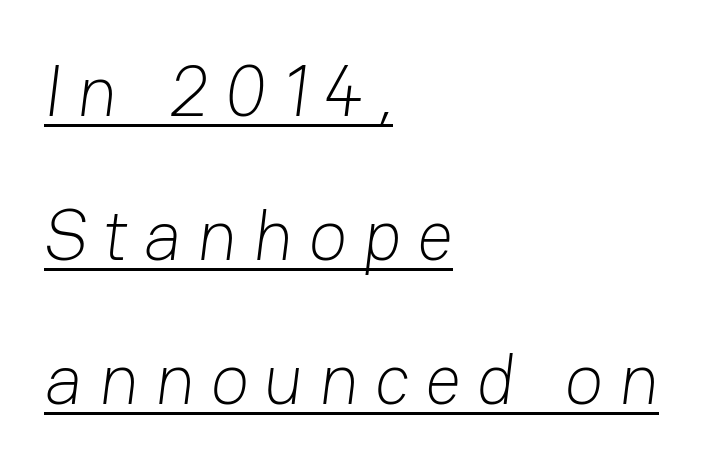
Q: Is the text bold? A: No.
Q: Is the typeface a serif or a sans-serif typeface? A: Sans-serif.
Q: Is the text underlined? A: Yes.
Q: How is the paragraph aligned? A: Left-aligned.
Q: Is the spacing between letters normal or unusually wide? A: Unusually wide.
Q: Is the spacing between lines tight, normal or loose? A: Loose.
Q: Width (condensed, normal, or wide)? A: Normal.
Q: Stroke contrast? A: Low.
Q: x-height? A: Medium.
Q: Monospaced? A: No.
